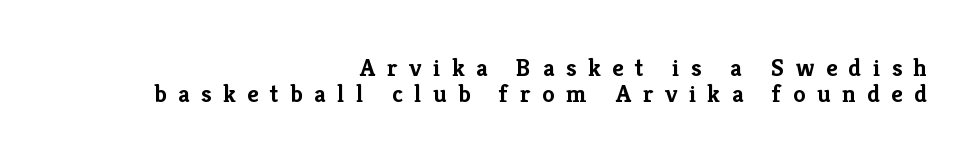
The image shows 25 px bold type, upright; set right-aligned, tight line spacing (1.04x), unusually wide letter spacing (+0.46 em), not underlined.
